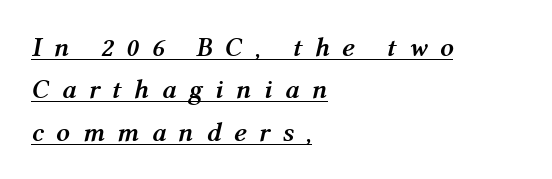
{"italic": "yes", "lean": "right", "slant_degrees": 12, "bold": "yes", "underline": "yes", "align": "left", "line_spacing": "normal", "line_spacing_ratio": 1.57, "letter_spacing": "wide", "letter_spacing_em": 0.46, "glyph_px": 27}
